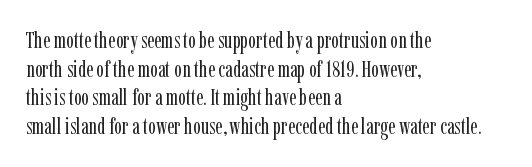
The image shows 23 px text type, upright; set left-aligned, normal line spacing (1.25x), normal letter spacing, not underlined.
